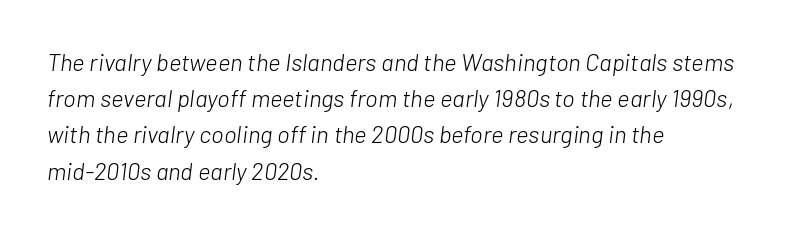
The lettering tilts uniformly, giving the passage an italic look. The setting favours the left margin, as ordinary paragraphs usually do. Has an underline been added? It has not. The passage shown is not bold in any degree.
